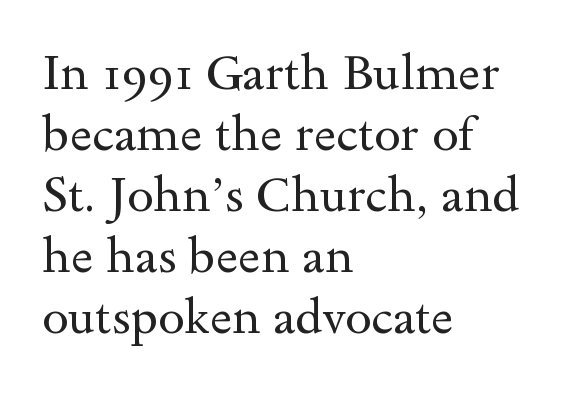
{"serif": "yes", "italic": "no", "bold": "no", "weight": "regular", "width": "wide", "x_height": "small", "monospaced": "no", "underline": "no", "align": "left", "line_spacing": "normal", "line_spacing_ratio": 1.27, "letter_spacing": "normal", "letter_spacing_em": 0.0, "glyph_px": 48}
